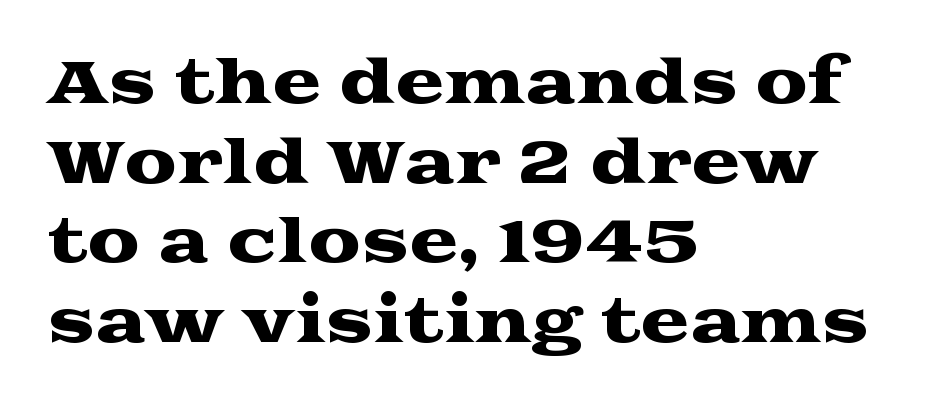
Inter-character spacing is left at the font's built-in metrics. In CSS terms this would be text-align: left. The baseline area is clear. The letters carry serifs — small finishing strokes at the ends of their stems.
